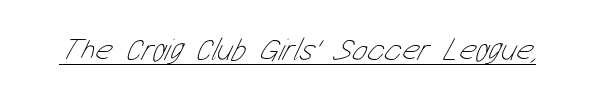
{"bold": "no", "weight": "thin", "width": "condensed", "stroke_contrast": "low", "x_height": "medium", "monospaced": "no", "underline": "yes", "letter_spacing": "normal", "letter_spacing_em": 0.0, "glyph_px": 32}
